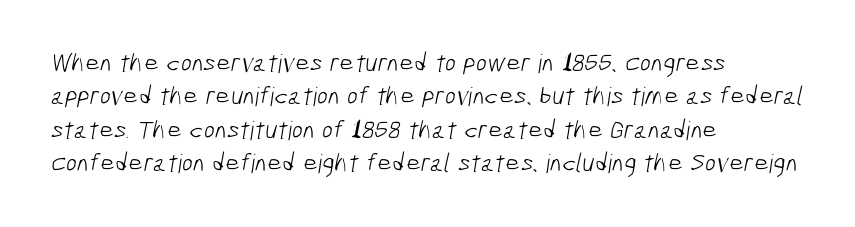
Rule under the text: the space is simply empty. Compared with typical body copy, the letter spacing here is the same. A normal amount of white space separates one row of letters from the next. Short and long lines alike share a common starting point at left. Stroke mass is kept to a normal reading level or below.
